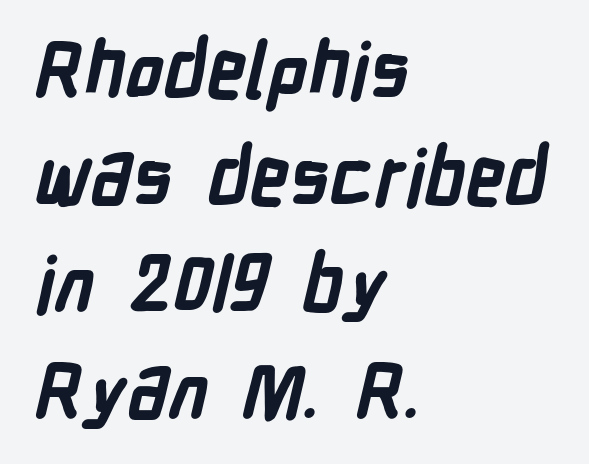
The face used here is rendered with its standard letterfit. Look at the stroke-to-counter ratio: heavy, a bold. Varying glyph widths throughout — classic text-font behaviour. Rows of type keep a routine distance in the vertical direction. Stroke terminals: plain, sans-serif. The paragraph has a hard left edge and a soft right edge.
